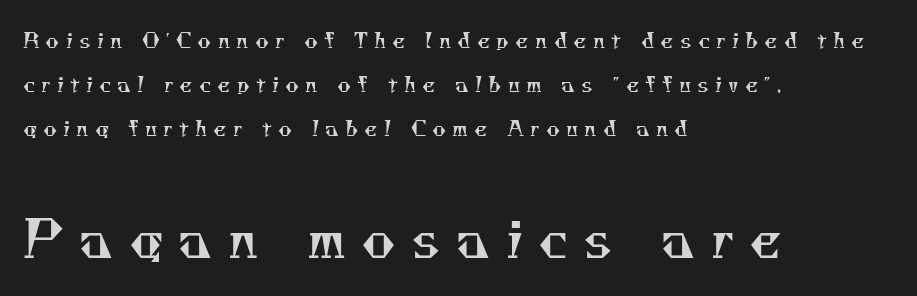
Clear beneath every line of the passage. A typesetter would call this proportional, since set widths differ per character. Which margin do the lines hug? The left one — the right edge is uneven. Leading is clearly above the norm, producing a sparse column.
